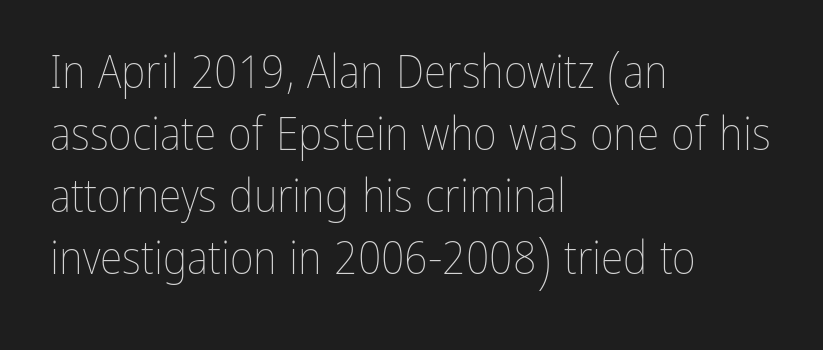
Q: Is the text bold? A: No.
Q: Is the text italic (slanted)? A: No, it is upright.
Q: Is the text underlined? A: No.
Q: How is the paragraph aligned? A: Left-aligned.
Q: Is the spacing between letters normal or unusually wide? A: Normal.
Q: Is the spacing between lines tight, normal or loose? A: Normal.
Q: Width (condensed, normal, or wide)? A: Condensed.
Q: Stroke contrast? A: Low.
Q: x-height? A: Medium.
Q: Monospaced? A: No.
